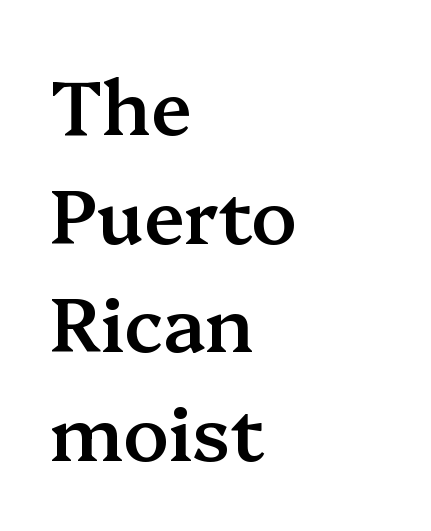
The image shows 75 px semibold serif type, upright; set left-aligned, normal line spacing (1.45x), normal letter spacing, not underlined; medium stroke contrast and a medium x-height.
